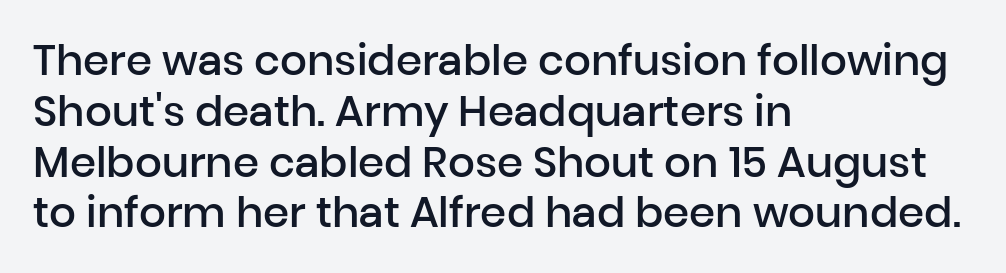
Q: Is the text bold? A: Semi-bold.
Q: Is the text italic (slanted)? A: No, it is upright.
Q: Is the typeface a serif or a sans-serif typeface? A: Sans-serif.
Q: Is the text underlined? A: No.
Q: How is the paragraph aligned? A: Left-aligned.
Q: Is the spacing between letters normal or unusually wide? A: Normal.
Q: Width (condensed, normal, or wide)? A: Normal.
Q: Stroke contrast? A: Low.
Q: x-height? A: Medium.
Q: Monospaced? A: No.
